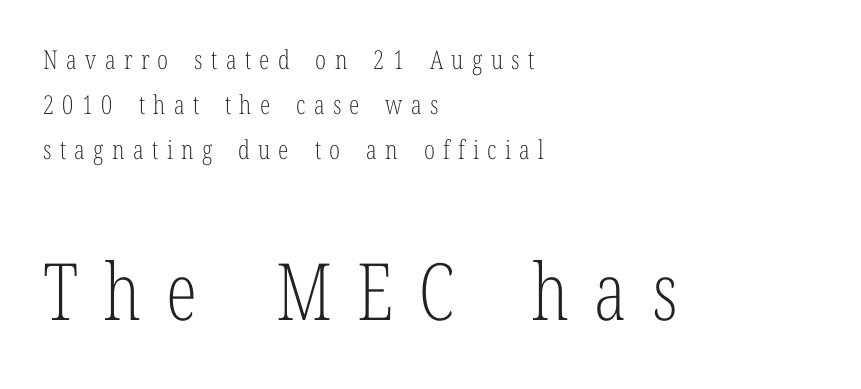
Q: Is the text bold? A: No.
Q: Is the text italic (slanted)? A: No, it is upright.
Q: Is the typeface a serif or a sans-serif typeface? A: Serif.
Q: Is the text underlined? A: No.
Q: How is the paragraph aligned? A: Left-aligned.
Q: Is the spacing between letters normal or unusually wide? A: Unusually wide.
Q: Which block of text is set in a larger size, the first (top) or the second (bottom)? A: The second (bottom) one.
Q: Width (condensed, normal, or wide)? A: Condensed.
Q: Stroke contrast? A: Low.
Q: x-height? A: Medium.
Q: Monospaced? A: No.
